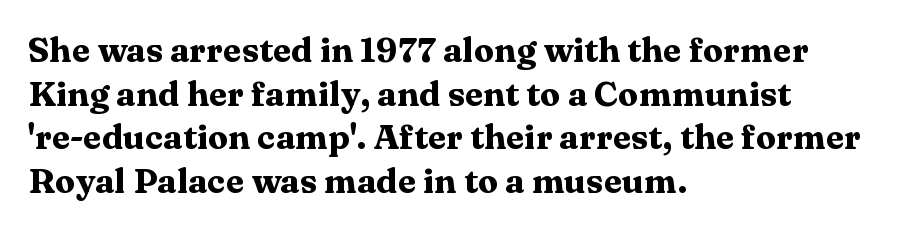
Q: Is the text bold? A: Yes.
Q: Is the text italic (slanted)? A: No, it is upright.
Q: Is the typeface a serif or a sans-serif typeface? A: Serif.
Q: Is the text underlined? A: No.
Q: How is the paragraph aligned? A: Left-aligned.
Q: Is the spacing between letters normal or unusually wide? A: Normal.
Q: Is the spacing between lines tight, normal or loose? A: Normal.
Q: Width (condensed, normal, or wide)? A: Wide.
Q: Stroke contrast? A: Medium.
Q: x-height? A: Medium.
Q: Monospaced? A: No.
